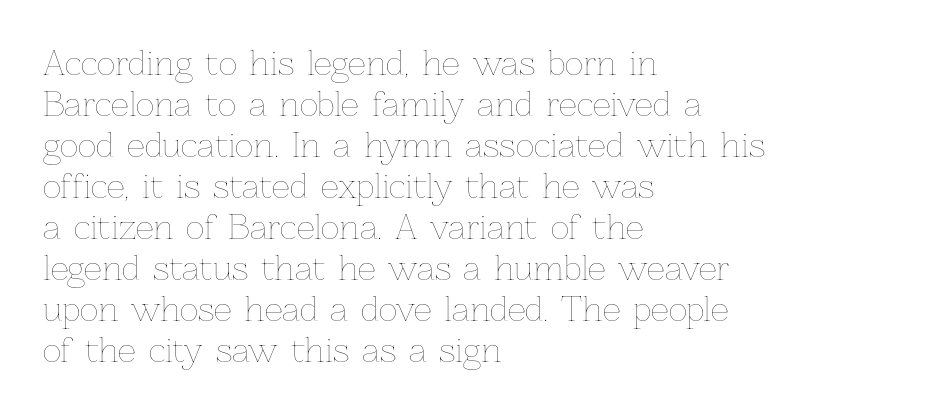
{"italic": "no", "bold": "no", "weight": "thin", "width": "normal", "stroke_contrast": "low", "x_height": "medium", "monospaced": "no", "underline": "no", "align": "left", "line_spacing": "normal", "line_spacing_ratio": 1.28, "letter_spacing": "normal", "letter_spacing_em": 0.0, "glyph_px": 32}
